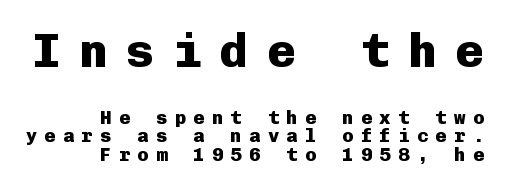
A full-strength bold gives these letters their thick strokes. You can tell it's not italic because the verticals are truly vertical. Underline: absent. Observe the absence of serifs on each vertical stroke in this sample. Summary of vertical rhythm: compact, with narrow interline spacing. Typeset ragged left — the right edge is the straight one.
